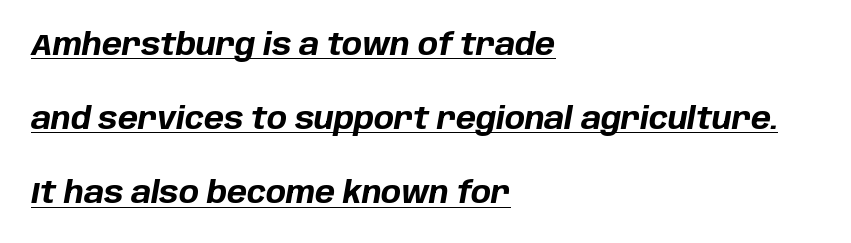
Q: Is the text bold? A: Yes.
Q: Is the text italic (slanted)? A: Yes, it leans right by about 10 degrees.
Q: Is the text underlined? A: Yes.
Q: How is the paragraph aligned? A: Left-aligned.
Q: Is the spacing between letters normal or unusually wide? A: Normal.
Q: Is the spacing between lines tight, normal or loose? A: Loose.
Q: Width (condensed, normal, or wide)? A: Normal.
Q: Stroke contrast? A: Low.
Q: x-height? A: Large.
Q: Monospaced? A: No.
